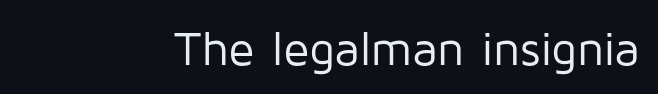
Q: Is the text bold? A: No.
Q: Is the text italic (slanted)? A: No, it is upright.
Q: Is the typeface a serif or a sans-serif typeface? A: Sans-serif.
Q: Is the text underlined? A: No.
Q: How is the paragraph aligned? A: Right-aligned.
Q: Is the spacing between letters normal or unusually wide? A: Normal.
Q: Width (condensed, normal, or wide)? A: Normal.
Q: Stroke contrast? A: Low.
Q: x-height? A: Medium.
Q: Monospaced? A: No.
